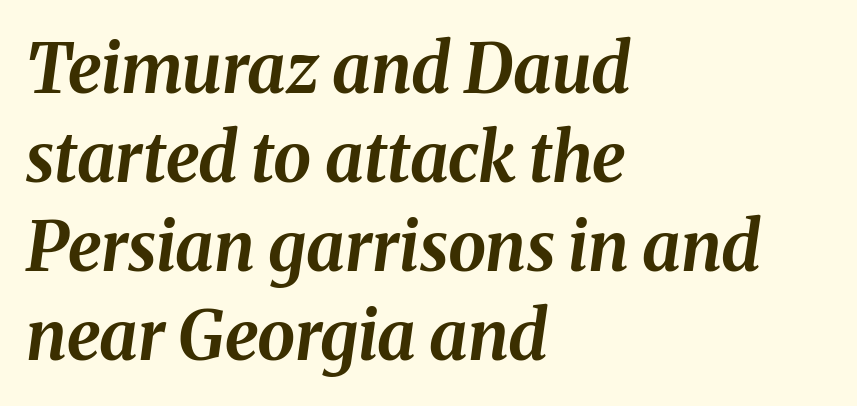
{"italic": "yes", "lean": "right", "slant_degrees": 8, "bold": "yes", "weight": "bold", "width": "normal", "stroke_contrast": "medium", "x_height": "medium", "monospaced": "no", "underline": "no", "align": "left", "line_spacing": "normal", "line_spacing_ratio": 1.31, "letter_spacing": "normal", "letter_spacing_em": 0.0, "glyph_px": 68}
